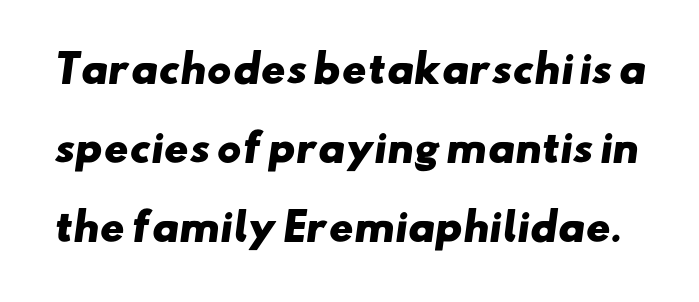
Bold? Absolutely — the strokes are thick and heavy. The letterforms sit shoulder to shoulder at normal distance. The rendering uses natural spacing where letterforms have individual widths. The line-height multiplier appears high, well above default. Quick note: underline off. Look at the bottom of the vertical strokes: they stop flat, with no serifs.
